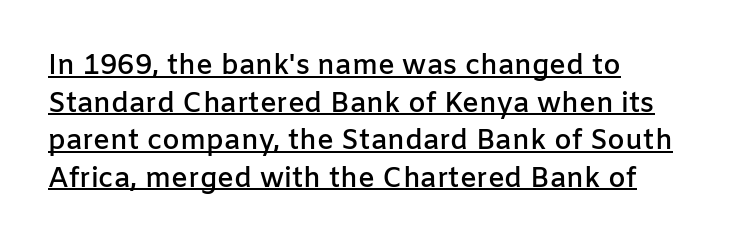
How heavy is the stroke? Medium-heavy — a semibold, shy of bold. A continuous stroke trails under the words, as in a hyperlink. How are the letters spaced? Ordinarily, with no added tracking. Looks like regular typesetting: each glyph gets only the width it needs. You can tell it's not italic because the verticals are truly vertical.
